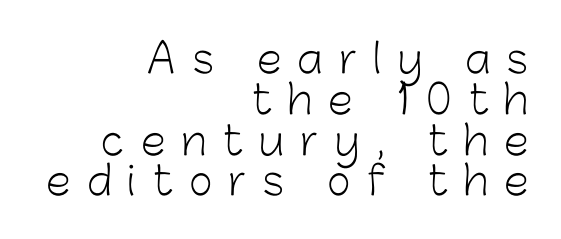
Q: Is the text bold? A: No.
Q: Is the text italic (slanted)? A: No, it is upright.
Q: Is the typeface a serif or a sans-serif typeface? A: Sans-serif.
Q: Is the text underlined? A: No.
Q: How is the paragraph aligned? A: Right-aligned.
Q: Is the spacing between letters normal or unusually wide? A: Unusually wide.
Q: Is the spacing between lines tight, normal or loose? A: Tight.
Q: Width (condensed, normal, or wide)? A: Normal.
Q: Stroke contrast? A: Low.
Q: x-height? A: Medium.
Q: Monospaced? A: No.
